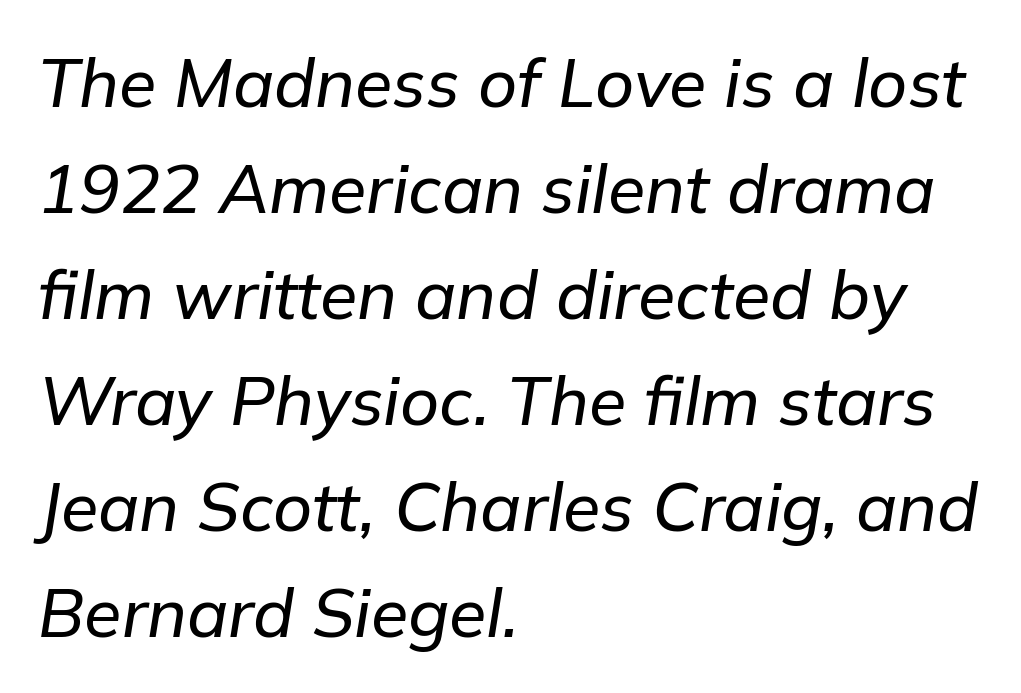
{"italic": "yes", "lean": "right", "slant_degrees": 9, "width": "normal", "stroke_contrast": "low", "x_height": "medium", "monospaced": "no", "underline": "no", "align": "left", "line_spacing": "normal", "line_spacing_ratio": 1.56, "letter_spacing": "normal", "letter_spacing_em": 0.0, "glyph_px": 68}
